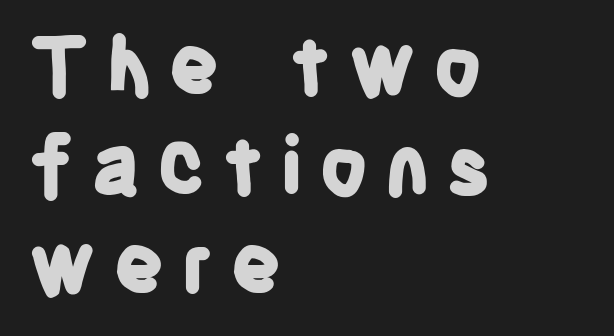
The image shows 79 px bold, condensed sans-serif type, upright; set left-aligned, normal line spacing (1.26x), unusually wide letter spacing (+0.21 em), not underlined; low stroke contrast and a large x-height.
